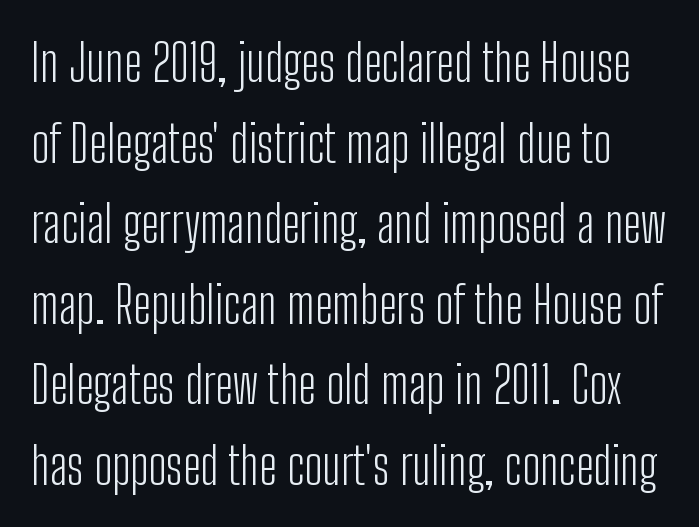
The image shows 51 px light, condensed sans-serif type, upright; set normal line spacing (1.58x), normal letter spacing, not underlined; low stroke contrast and a medium x-height.
